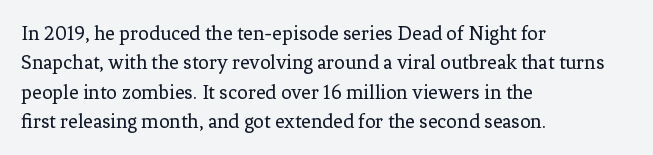
{"italic": "no", "bold": "no", "underline": "no", "align": "left", "line_spacing": "normal", "line_spacing_ratio": 1.4, "letter_spacing": "normal", "letter_spacing_em": 0.0, "glyph_px": 21}
